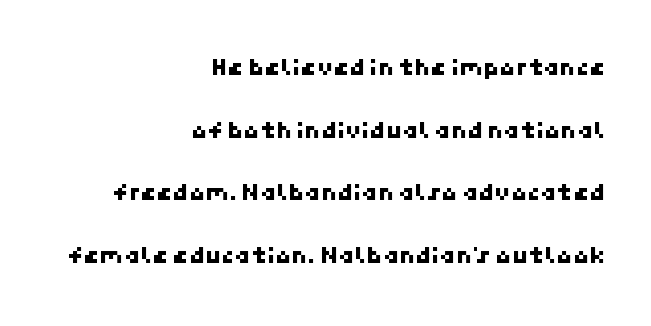
{"underline": "no", "align": "right", "line_spacing": "loose", "line_spacing_ratio": 2.41, "letter_spacing": "normal", "letter_spacing_em": 0.0, "glyph_px": 26}
